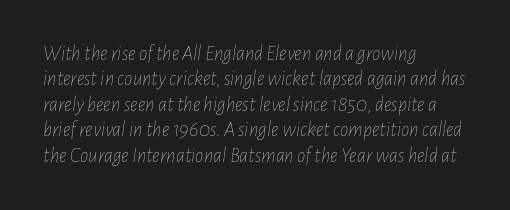
Q: Is the text bold? A: No.
Q: Is the text italic (slanted)? A: Yes, it leans right by about 7 degrees.
Q: Is the text underlined? A: No.
Q: How is the paragraph aligned? A: Left-aligned.
Q: Is the spacing between letters normal or unusually wide? A: Normal.
